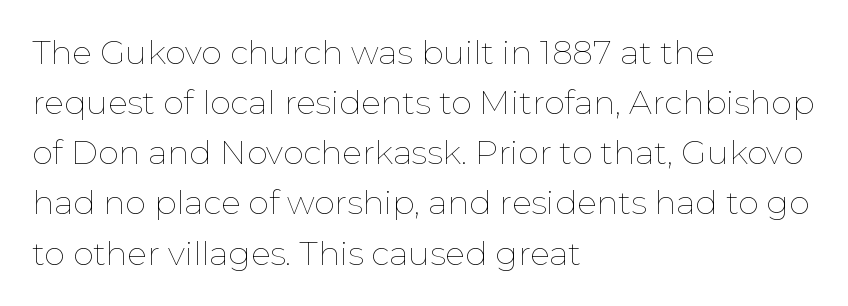
{"italic": "no", "bold": "no", "weight": "thin", "width": "normal", "stroke_contrast": "low", "x_height": "medium", "monospaced": "no", "underline": "no", "align": "left", "line_spacing": "normal", "line_spacing_ratio": 1.52, "letter_spacing": "normal", "letter_spacing_em": 0.0, "glyph_px": 33}
